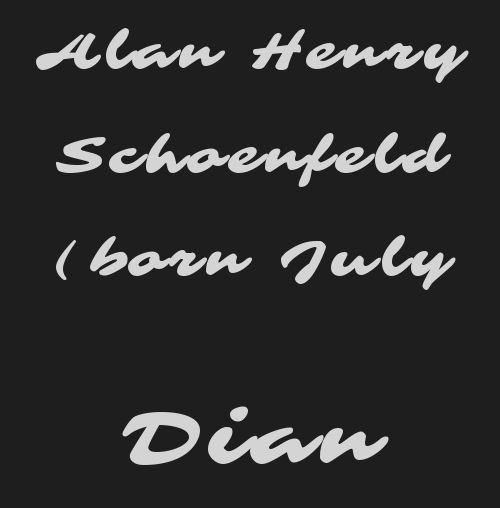
The image shows 76 px wide sans-serif type; set centered, loose line spacing (2.03x), not underlined; the second (bottom) block is 1.49x larger; medium stroke contrast and a medium x-height.
